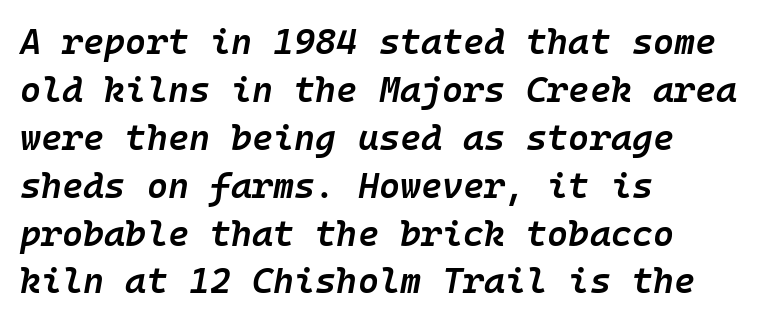
{"italic": "yes", "lean": "right", "slant_degrees": 10, "bold": "semi", "weight": "semibold", "width": "normal", "stroke_contrast": "low", "x_height": "medium", "monospaced": "yes", "underline": "no", "align": "left", "line_spacing": "normal", "line_spacing_ratio": 1.33, "letter_spacing": "normal", "letter_spacing_em": 0.0, "glyph_px": 36}
